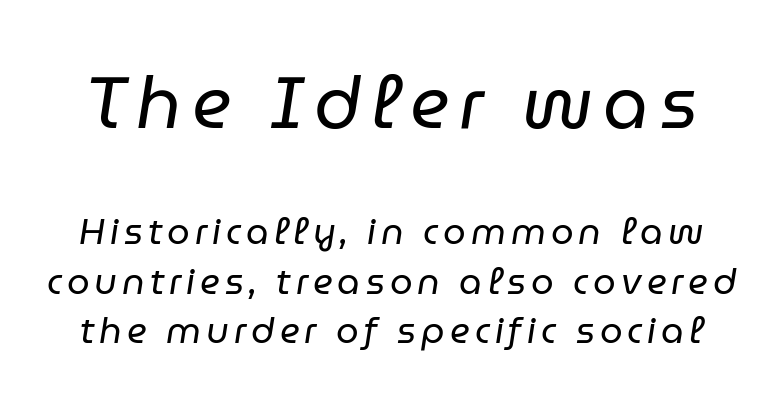
{"italic": "yes", "lean": "right", "slant_degrees": 9, "bold": "no", "weight": "regular", "width": "normal", "stroke_contrast": "low", "x_height": "medium", "monospaced": "no", "underline": "no", "line_spacing": "normal", "line_spacing_ratio": 1.38, "larger_block": "first", "size_ratio": 2.0, "glyph_px": 72}
